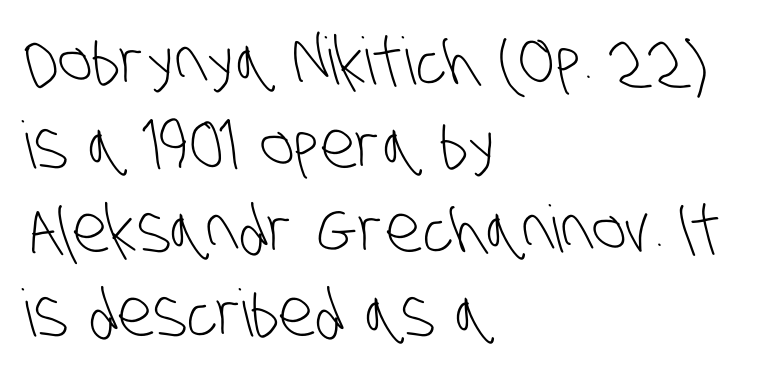
{"serif": "no", "bold": "no", "weight": "light", "width": "condensed", "stroke_contrast": "low", "x_height": "large", "monospaced": "no", "underline": "no", "align": "left", "line_spacing": "normal", "line_spacing_ratio": 1.29, "letter_spacing": "normal", "letter_spacing_em": 0.0, "glyph_px": 65}
